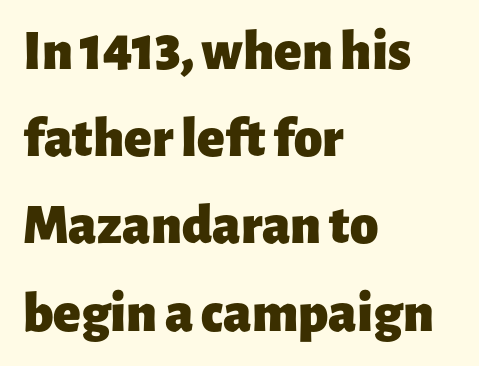
The image shows 57 px heavy sans-serif type, upright; set left-aligned, normal line spacing (1.53x), normal letter spacing, not underlined; low stroke contrast and a medium x-height.
